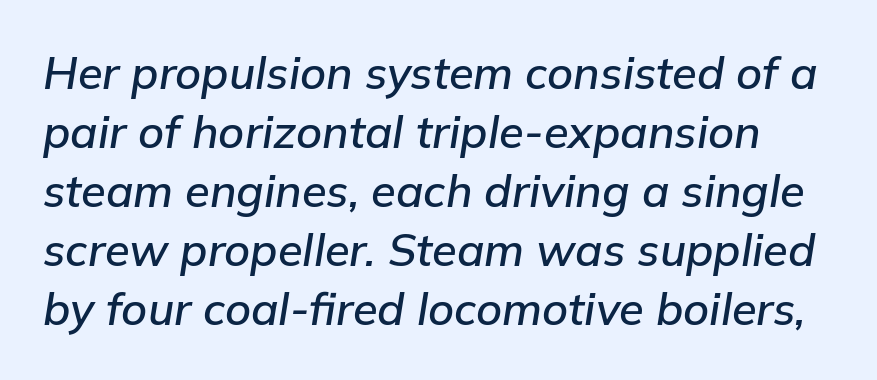
Q: Is the text italic (slanted)? A: Yes, it leans right by about 9 degrees.
Q: Is the text underlined? A: No.
Q: Is the spacing between letters normal or unusually wide? A: Normal.
Q: Is the spacing between lines tight, normal or loose? A: Normal.
Q: Width (condensed, normal, or wide)? A: Normal.
Q: Stroke contrast? A: Low.
Q: x-height? A: Medium.
Q: Monospaced? A: No.
